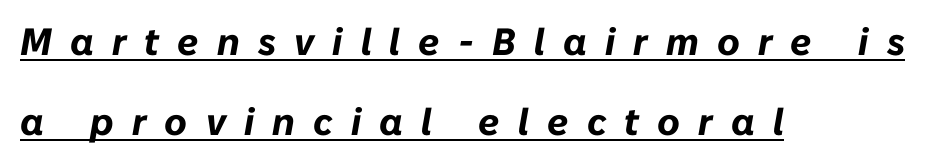
{"italic": "yes", "lean": "right", "slant_degrees": 10, "bold": "yes", "weight": "bold", "width": "normal", "stroke_contrast": "low", "x_height": "medium", "monospaced": "no", "underline": "yes", "align": "left", "line_spacing": "loose", "line_spacing_ratio": 2.11, "letter_spacing": "wide", "letter_spacing_em": 0.48, "glyph_px": 38}
